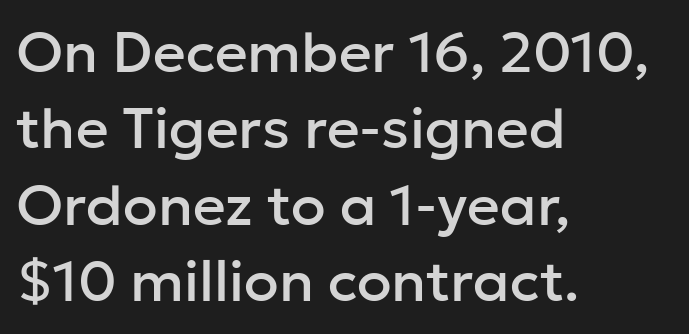
{"serif": "no", "italic": "no", "width": "normal", "stroke_contrast": "low", "x_height": "medium", "monospaced": "no", "underline": "no", "align": "left", "line_spacing": "normal", "line_spacing_ratio": 1.34, "letter_spacing": "normal", "letter_spacing_em": 0.0, "glyph_px": 57}
